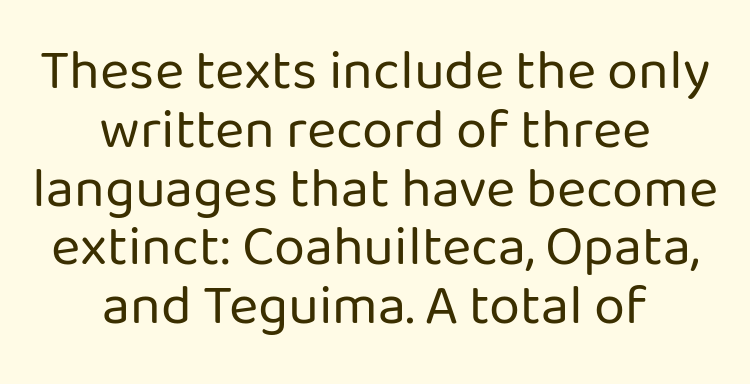
Q: Is the text bold? A: No.
Q: Is the text italic (slanted)? A: No, it is upright.
Q: Is the typeface a serif or a sans-serif typeface? A: Sans-serif.
Q: Is the text underlined? A: No.
Q: How is the paragraph aligned? A: Centered.
Q: Is the spacing between letters normal or unusually wide? A: Normal.
Q: Is the spacing between lines tight, normal or loose? A: Tight.
Q: Width (condensed, normal, or wide)? A: Normal.
Q: Stroke contrast? A: Low.
Q: x-height? A: Medium.
Q: Monospaced? A: No.
